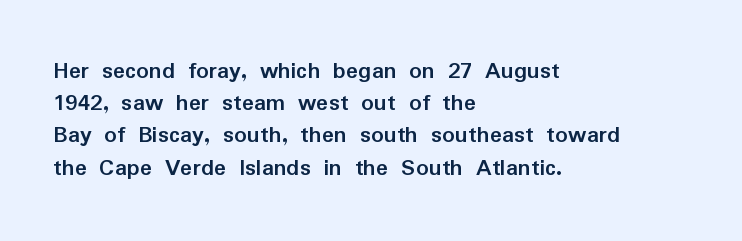
The lines sit at an ordinary, default distance from one another. Italic? Not at all — the glyphs are vertical. This rendering leaves character spacing at its baseline value. A student would call this left alignment; a typographer would say flush left, rag right.
